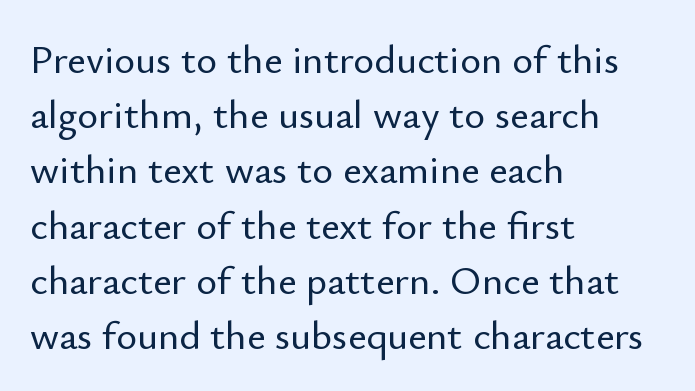
The image shows 40 px sans-serif type, upright; set left-aligned, normal line spacing (1.38x), normal letter spacing, not underlined; low stroke contrast and a small x-height.
